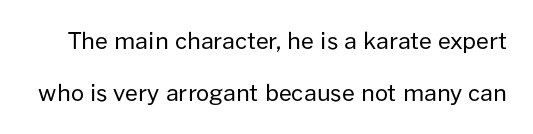
A clean baseline with only descenders dipping below it. This block would shrink considerably if given ordinary leading; it's expanded now. Is the stroke heavy? The answer is a plain regular-or-lighter. Look at the tracking — it's just the regular setting, nothing added. Rendered with straight, roman letterforms.
